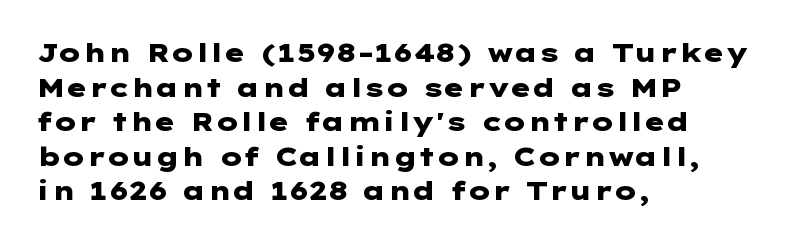
The image shows 26 px bold type, upright; set left-aligned, normal line spacing (1.33x), normal letter spacing, not underlined.
